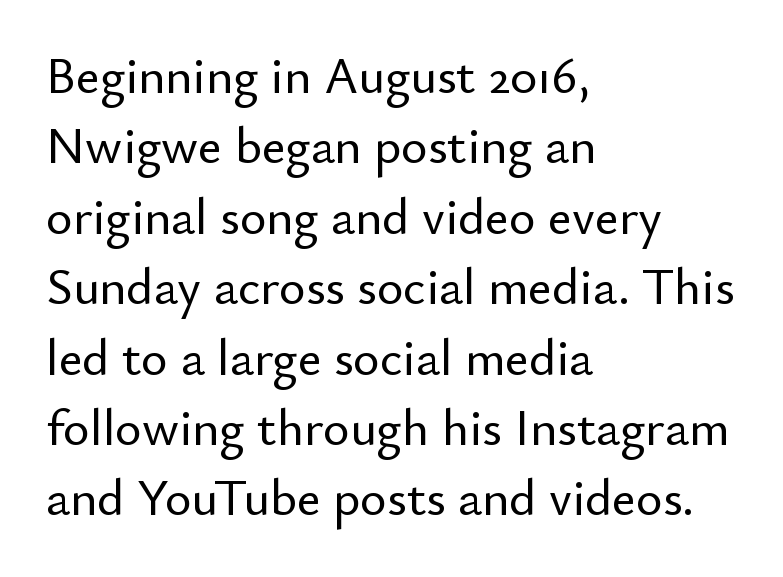
The image shows 51 px sans-serif type, upright; set left-aligned, normal line spacing (1.38x), normal letter spacing, not underlined; low stroke contrast and a small x-height.
